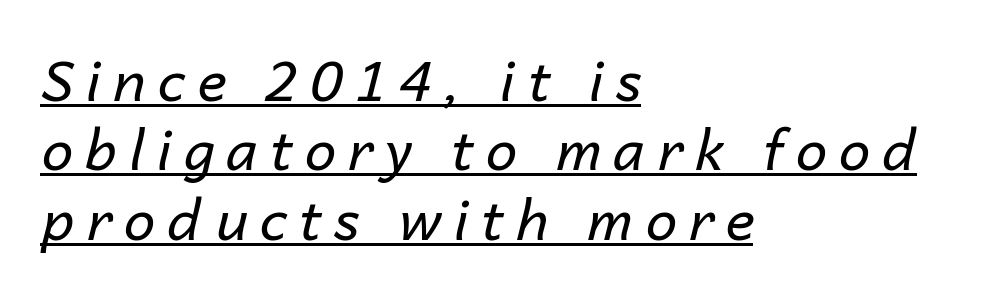
The image shows 56 px regular-weight type, italic (leaning right); set left-aligned, line spacing 1.24x, unusually wide letter spacing (+0.22 em), underlined; low stroke contrast and a medium x-height.
